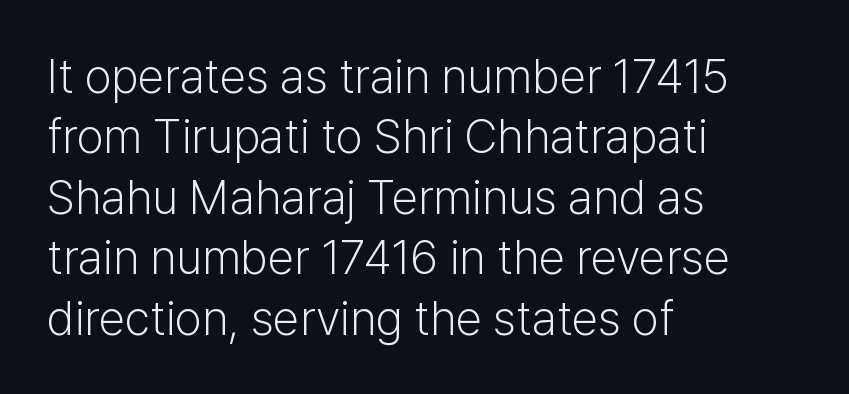
Q: Is the text bold? A: No.
Q: Is the text italic (slanted)? A: No, it is upright.
Q: Is the typeface a serif or a sans-serif typeface? A: Sans-serif.
Q: Is the text underlined? A: No.
Q: How is the paragraph aligned? A: Left-aligned.
Q: Is the spacing between letters normal or unusually wide? A: Normal.
Q: Is the spacing between lines tight, normal or loose? A: Normal.
Q: Width (condensed, normal, or wide)? A: Normal.
Q: Stroke contrast? A: Low.
Q: x-height? A: Medium.
Q: Monospaced? A: No.
